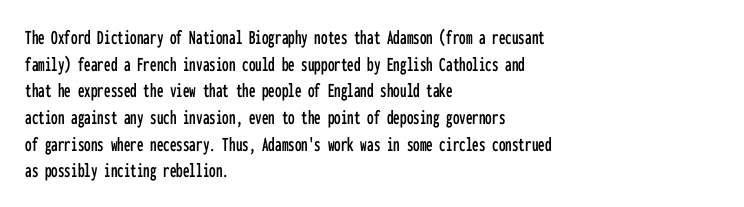
Q: Is the text italic (slanted)? A: No, it is upright.
Q: Is the text underlined? A: No.
Q: How is the paragraph aligned? A: Left-aligned.
Q: Is the spacing between letters normal or unusually wide? A: Normal.
Q: Is the spacing between lines tight, normal or loose? A: Normal.
